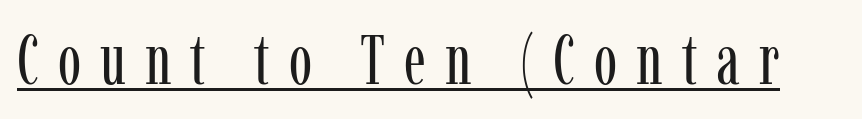
Q: Is the text bold? A: No.
Q: Is the text italic (slanted)? A: No, it is upright.
Q: Is the typeface a serif or a sans-serif typeface? A: Serif.
Q: Is the text underlined? A: Yes.
Q: Is the spacing between letters normal or unusually wide? A: Unusually wide.
Q: Width (condensed, normal, or wide)? A: Condensed.
Q: Stroke contrast? A: Low.
Q: x-height? A: Medium.
Q: Monospaced? A: No.
